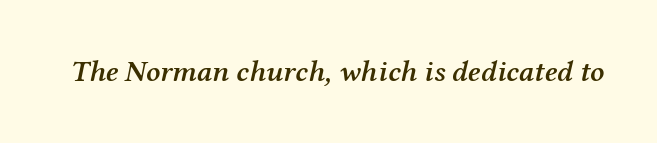
The image shows 30 px semibold serif type, italic (leaning right); set normal letter spacing, not underlined; medium stroke contrast and a medium x-height.
